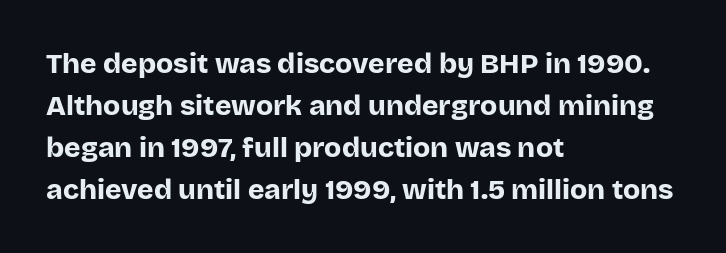
Do the characters align in a grid? No, the font is proportional. There is no visible air inserted between adjacent glyphs. Serifs: no, the terminals of the letterforms are clean. This is heavy type, rendered in bold. Rendered with straight, roman letterforms. The rendering anchors every line to the left-hand side.
